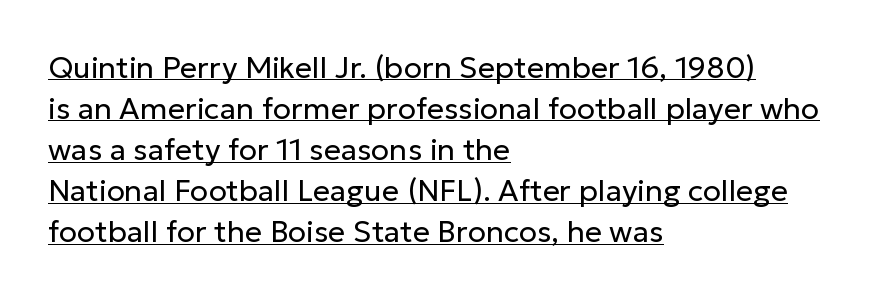
Q: Is the text bold? A: No.
Q: Is the text italic (slanted)? A: No, it is upright.
Q: Is the typeface a serif or a sans-serif typeface? A: Sans-serif.
Q: Is the text underlined? A: Yes.
Q: How is the paragraph aligned? A: Left-aligned.
Q: Is the spacing between letters normal or unusually wide? A: Normal.
Q: Is the spacing between lines tight, normal or loose? A: Normal.
Q: Width (condensed, normal, or wide)? A: Normal.
Q: Stroke contrast? A: Low.
Q: x-height? A: Medium.
Q: Monospaced? A: No.
